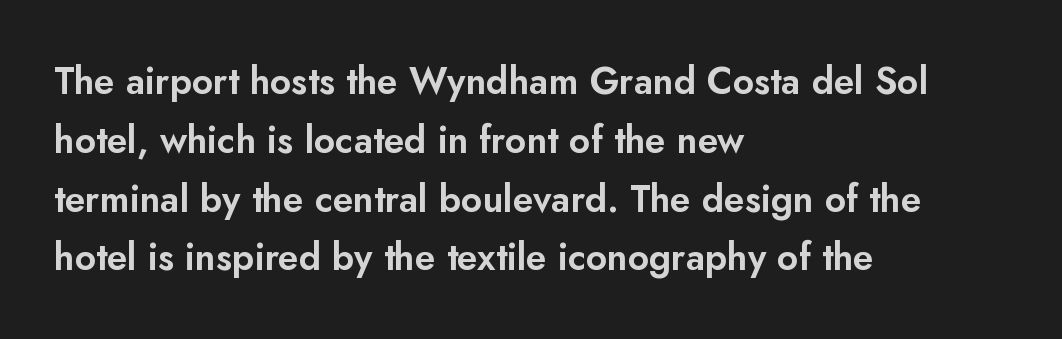
Q: Is the text italic (slanted)? A: No, it is upright.
Q: Is the typeface a serif or a sans-serif typeface? A: Sans-serif.
Q: Is the text underlined? A: No.
Q: How is the paragraph aligned? A: Left-aligned.
Q: Is the spacing between letters normal or unusually wide? A: Normal.
Q: Is the spacing between lines tight, normal or loose? A: Normal.
Q: Width (condensed, normal, or wide)? A: Normal.
Q: Stroke contrast? A: Low.
Q: x-height? A: Small.
Q: Monospaced? A: No.
